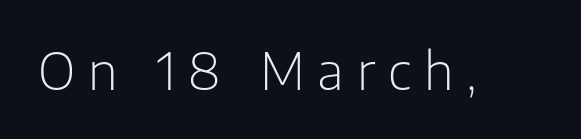
{"serif": "no", "italic": "no", "bold": "no", "weight": "light", "width": "normal", "stroke_contrast": "low", "x_height": "medium", "monospaced": "no", "underline": "no", "letter_spacing": "wide", "letter_spacing_em": 0.26, "glyph_px": 50}
